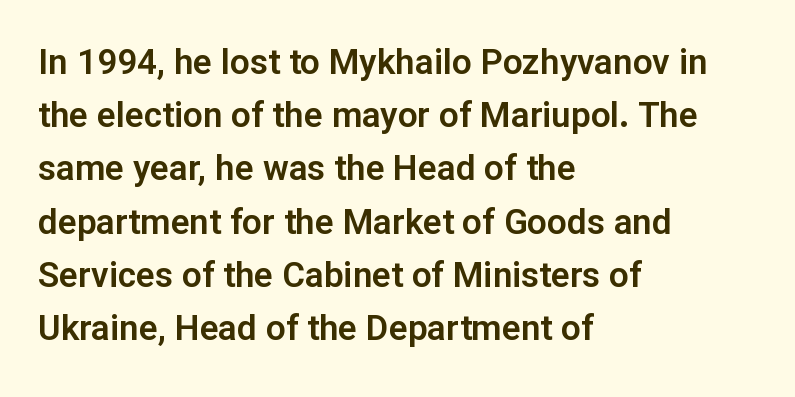
The image shows 35 px sans-serif type, upright; set left-aligned, normal line spacing (1.52x), normal letter spacing, not underlined; low stroke contrast and a medium x-height.
